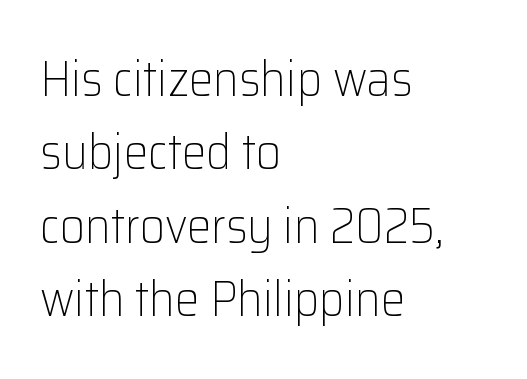
The text was rendered using a sans face with plain stroke endings. Casual observation: everything's shoved over to the left. No extra ink here — the face is not bold. Do the characters align in a grid? No, the font is proportional. The rendering keeps characters at their native spacing. A roman cut, with each character standing at attention.
